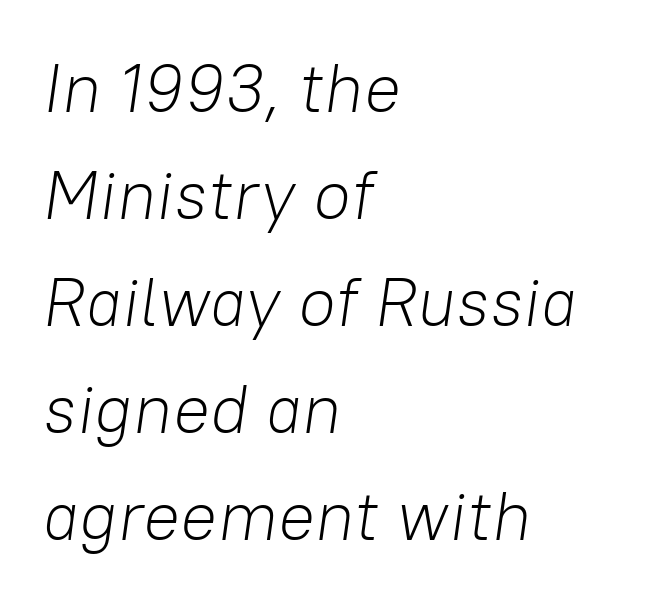
Q: Is the text bold? A: No.
Q: Is the text italic (slanted)? A: Yes, it leans right by about 8 degrees.
Q: Is the text underlined? A: No.
Q: How is the paragraph aligned? A: Left-aligned.
Q: Is the spacing between letters normal or unusually wide? A: Normal.
Q: Is the spacing between lines tight, normal or loose? A: Normal.
Q: Width (condensed, normal, or wide)? A: Normal.
Q: Stroke contrast? A: Low.
Q: x-height? A: Medium.
Q: Monospaced? A: No.
